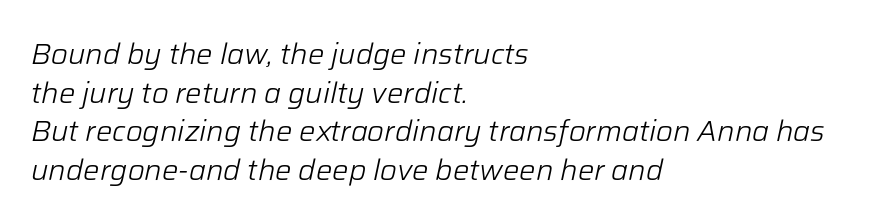
The letters look calm and open, with moderate or lighter stems. Here the designer chose a conventional face with non-uniform glyph widths. Would a proofreader flag this as italicized? Yes. One-word summary of the alignment: left. The rendering keeps characters at their native spacing.
